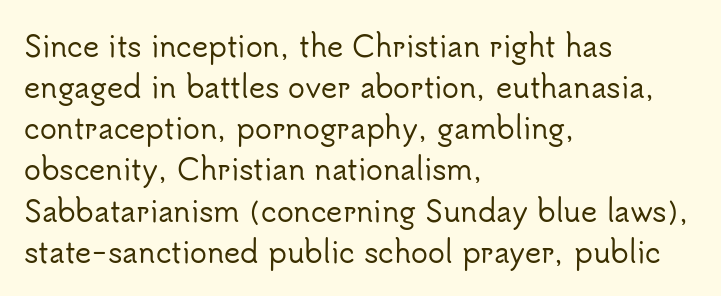
{"serif": "no", "italic": "no", "width": "normal", "stroke_contrast": "low", "x_height": "small", "monospaced": "no", "underline": "no", "align": "left", "line_spacing": "normal", "line_spacing_ratio": 1.47, "letter_spacing": "normal", "letter_spacing_em": 0.0, "glyph_px": 28}
